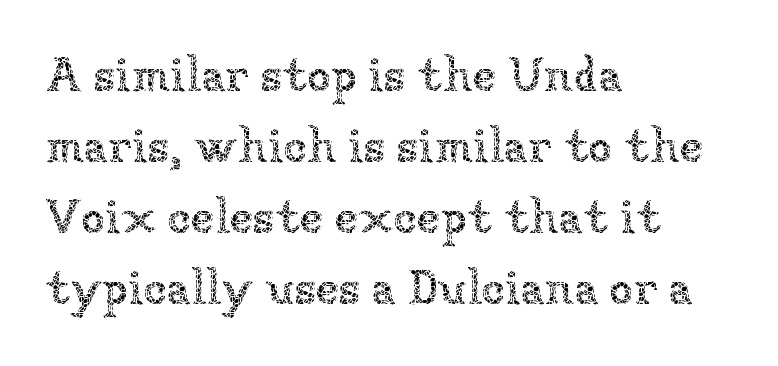
{"italic": "no", "bold": "no", "weight": "thin", "width": "normal", "stroke_contrast": "low", "x_height": "medium", "monospaced": "no", "underline": "no", "align": "left", "line_spacing": "normal", "line_spacing_ratio": 1.48, "letter_spacing": "normal", "letter_spacing_em": 0.0, "glyph_px": 48}
